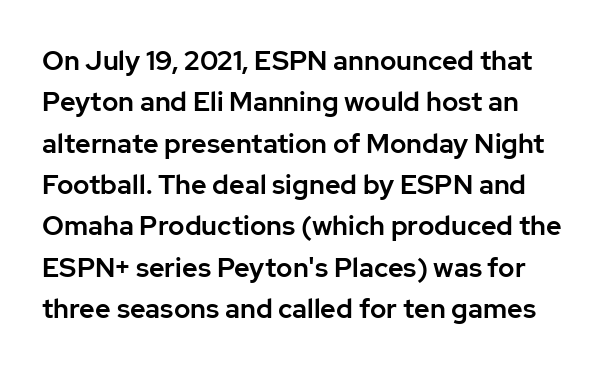
Q: Is the text italic (slanted)? A: No, it is upright.
Q: Is the text underlined? A: No.
Q: Is the spacing between letters normal or unusually wide? A: Normal.
Q: Is the spacing between lines tight, normal or loose? A: Normal.
